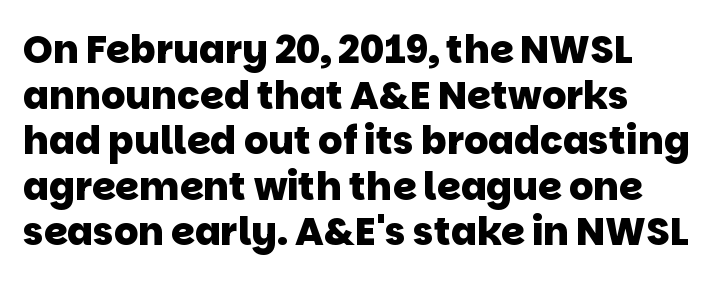
This rendering employs a face without finishing strokes, i.e., a sans-serif. Honestly, there is no underline to notice here at all. How are the letters spaced? Ordinarily, with no added tracking. Does the weight exceed regular? Yes, all the way to bold. The letters advance in unequal steps, a hallmark of proportional type.
